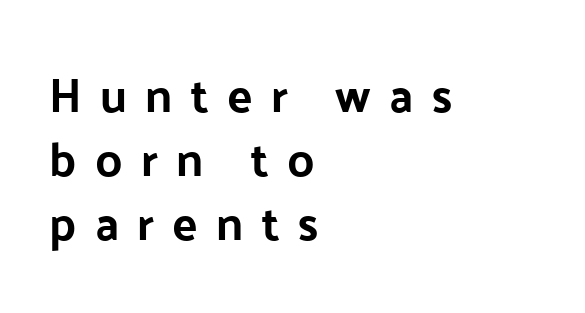
The image shows 47 px sans-serif type, upright; set left-aligned, normal line spacing (1.36x), unusually wide letter spacing (+0.39 em), not underlined; low stroke contrast and a medium x-height.
